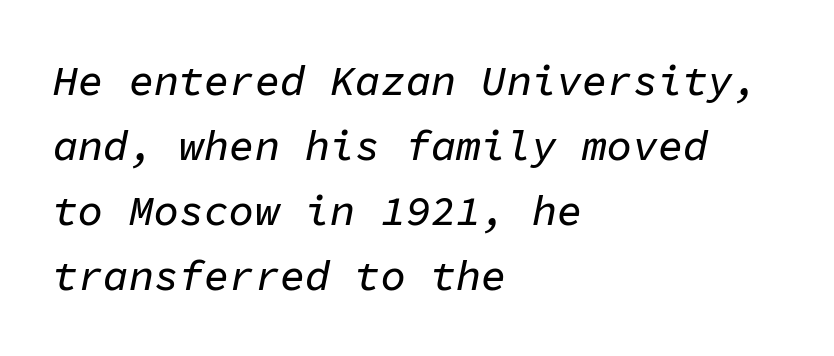
The image shows 42 px text type, italic (leaning right), monospaced; set left-aligned, normal line spacing (1.55x), normal letter spacing, not underlined; low stroke contrast and a medium x-height.
